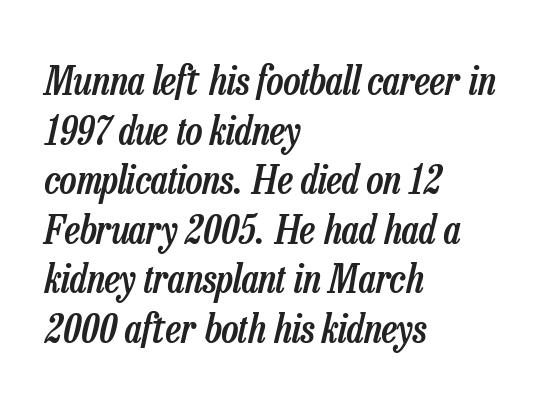
The image shows 40 px semibold, condensed type, italic (leaning right); set left-aligned, line spacing 1.24x, normal letter spacing, not underlined; low stroke contrast and a medium x-height.
